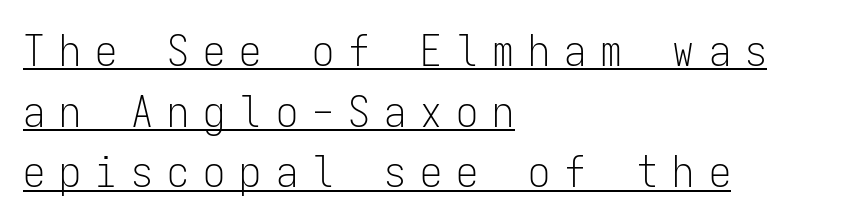
The image shows 44 px light, condensed sans-serif type, upright, monospaced; set left-aligned, normal line spacing (1.38x), unusually wide letter spacing (+0.32 em), underlined; low stroke contrast and a medium x-height.
